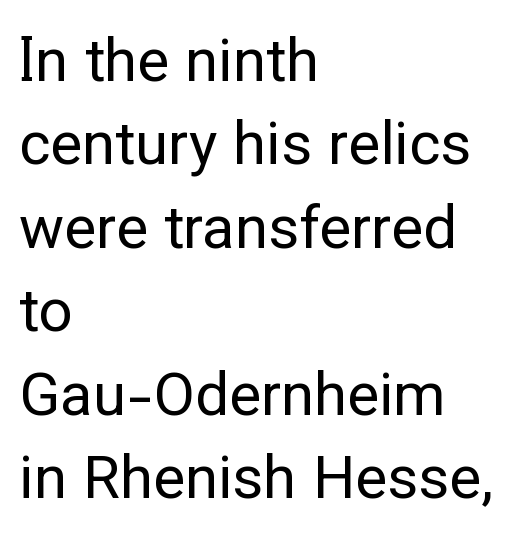
{"serif": "no", "italic": "no", "bold": "no", "weight": "regular", "width": "normal", "stroke_contrast": "low", "x_height": "medium", "monospaced": "no", "underline": "no", "align": "left", "line_spacing": "normal", "line_spacing_ratio": 1.39, "letter_spacing": "normal", "letter_spacing_em": 0.0, "glyph_px": 60}
